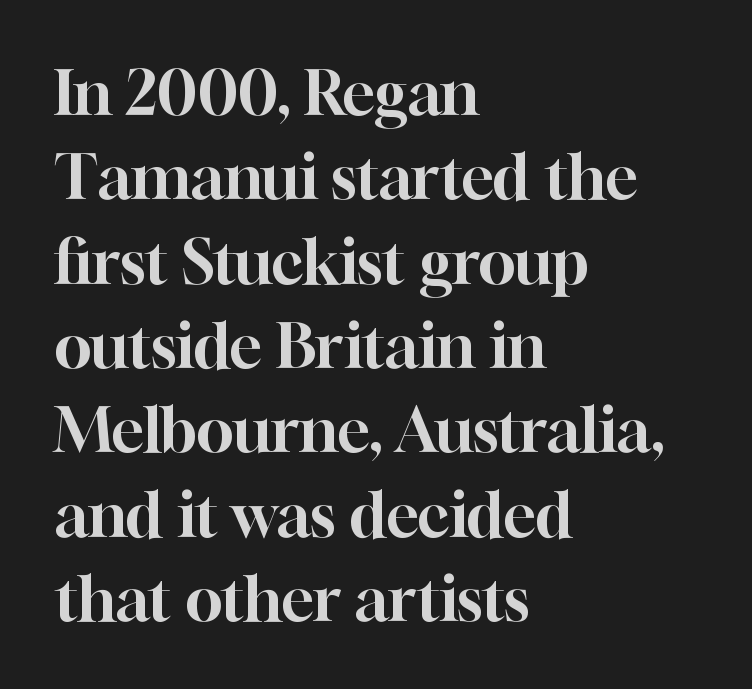
{"serif": "yes", "italic": "no", "width": "normal", "stroke_contrast": "high", "x_height": "medium", "monospaced": "no", "underline": "no", "align": "left", "line_spacing": "normal", "line_spacing_ratio": 1.36, "letter_spacing": "normal", "letter_spacing_em": 0.0, "glyph_px": 62}
